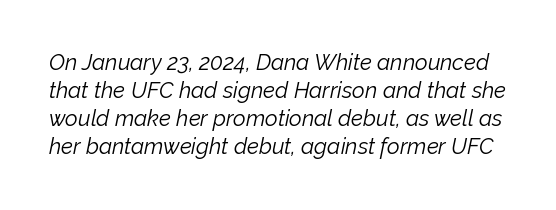
Italic? Definitely — the glyphs are oblique. Descenders are the only things crossing below the line. Compared with a typical body face, this is equally light or lighter still. Inter-character spacing is left at the font's built-in metrics. The block of text has a typical density, with ordinary space between rows.
